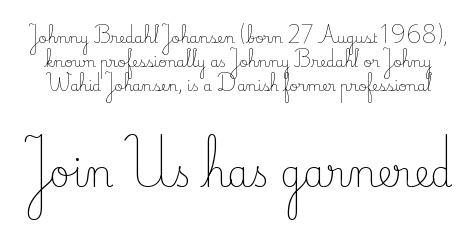
{"serif": "yes", "italic": "no", "bold": "no", "weight": "light", "width": "normal", "stroke_contrast": "low", "x_height": "small", "monospaced": "no", "underline": "no", "line_spacing": "normal", "line_spacing_ratio": 1.7, "letter_spacing": "normal", "letter_spacing_em": 0.0, "larger_block": "second", "size_ratio": 2.57, "glyph_px": 36}
